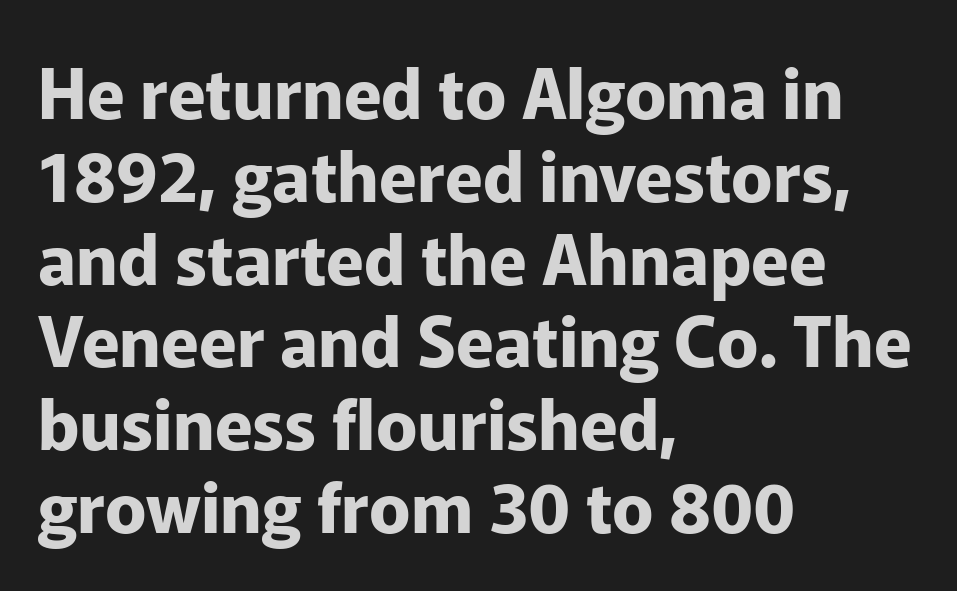
Q: Is the text bold? A: Yes.
Q: Is the text italic (slanted)? A: No, it is upright.
Q: Is the typeface a serif or a sans-serif typeface? A: Sans-serif.
Q: Is the text underlined? A: No.
Q: How is the paragraph aligned? A: Left-aligned.
Q: Is the spacing between letters normal or unusually wide? A: Normal.
Q: Width (condensed, normal, or wide)? A: Normal.
Q: Stroke contrast? A: Low.
Q: x-height? A: Medium.
Q: Monospaced? A: No.
